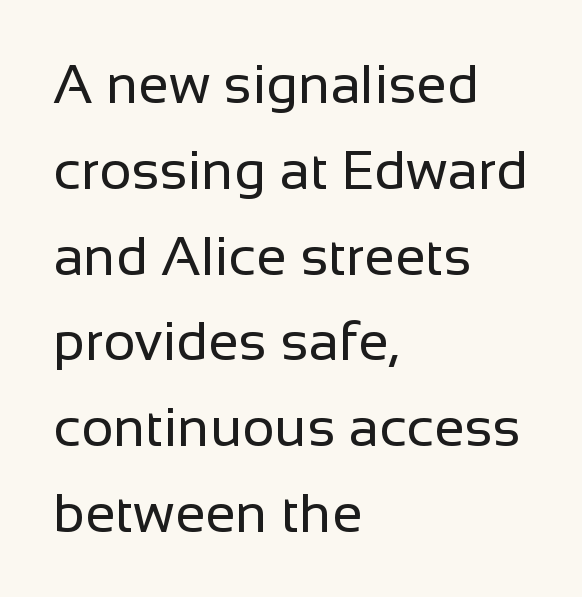
The image shows 55 px regular-weight sans-serif type, upright; set left-aligned, normal line spacing (1.56x), normal letter spacing, not underlined; low stroke contrast and a medium x-height.
